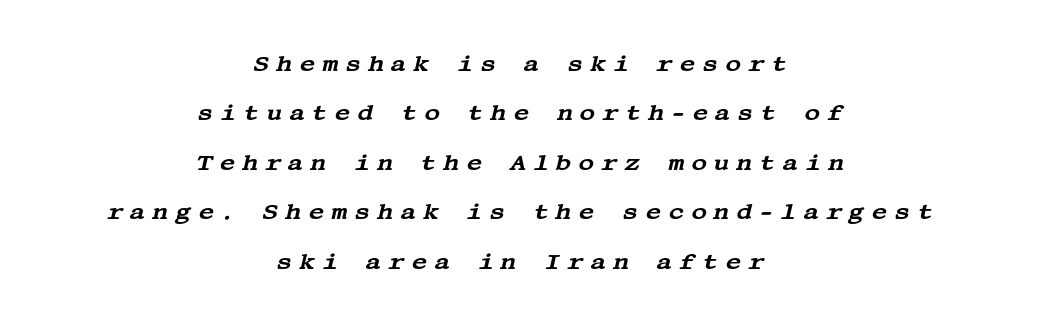
Honestly, there is no underline to notice here at all. The specimen reads as italic at a glance. Look at the tracking — it's clearly loosened, letters drifting apart. Vertical spacing — loose. Typeset on center — no edge is straight.
